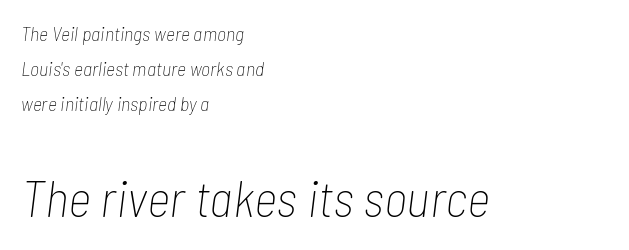
{"italic": "yes", "lean": "right", "slant_degrees": 7, "bold": "no", "weight": "thin", "width": "condensed", "stroke_contrast": "low", "x_height": "medium", "monospaced": "no", "underline": "no", "align": "left", "line_spacing_ratio": 1.74, "letter_spacing": "normal", "letter_spacing_em": 0.0, "larger_block": "second", "size_ratio": 2.55, "glyph_px": 51}
